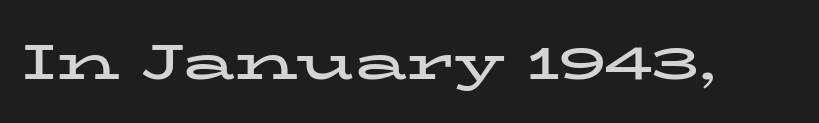
Font category for this specimen: serif. This sample has the flowing, uneven cadence of proportional lettering. Default kerning and tracking; the words read as compact shapes. You can tell it's not italic because the verticals are truly vertical.
